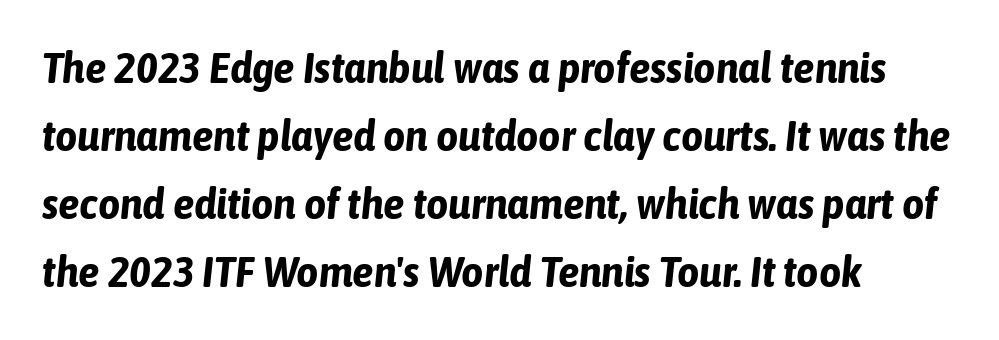
Q: Is the text bold? A: Yes.
Q: Is the text italic (slanted)? A: Yes, it leans right by about 6 degrees.
Q: Is the text underlined? A: No.
Q: How is the paragraph aligned? A: Left-aligned.
Q: Is the spacing between letters normal or unusually wide? A: Normal.
Q: Is the spacing between lines tight, normal or loose? A: Normal.
Q: Width (condensed, normal, or wide)? A: Condensed.
Q: Stroke contrast? A: Low.
Q: x-height? A: Medium.
Q: Monospaced? A: No.
